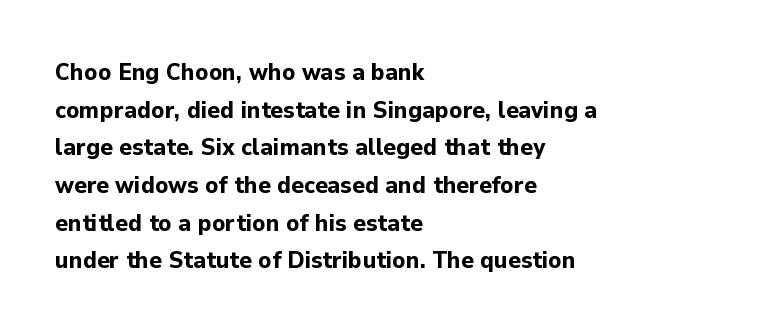
Q: Is the text bold? A: Yes.
Q: Is the text italic (slanted)? A: No, it is upright.
Q: Is the text underlined? A: No.
Q: How is the paragraph aligned? A: Left-aligned.
Q: Is the spacing between letters normal or unusually wide? A: Normal.
Q: Is the spacing between lines tight, normal or loose? A: Normal.
